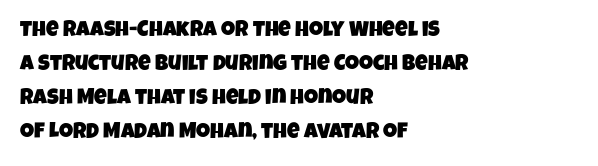
{"underline": "no", "align": "left", "line_spacing": "normal", "line_spacing_ratio": 1.55, "letter_spacing": "normal", "letter_spacing_em": 0.0, "glyph_px": 22}
